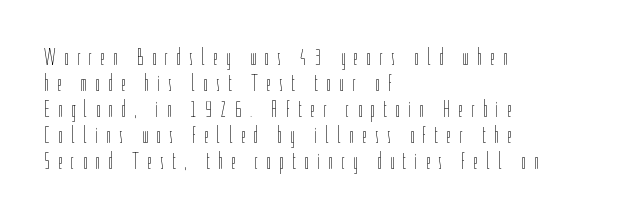
Characters remain perfectly vertical along every line. Beneath every word, the page is bare. The rendering uses a small line-height, squeezing the rows. The weight would be labelled regular, book, light, or lighter still. Spacing between characters has been opened up far beyond the box default.
